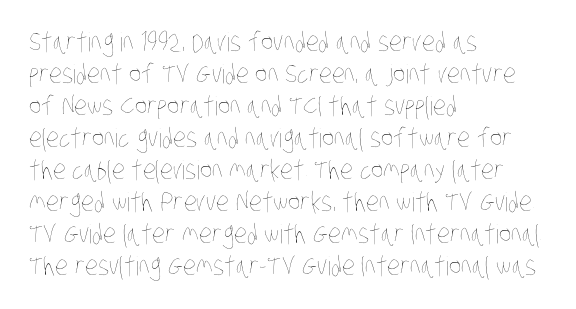
{"bold": "no", "underline": "no", "align": "left", "line_spacing_ratio": 1.23, "letter_spacing": "normal", "letter_spacing_em": 0.0, "glyph_px": 26}
